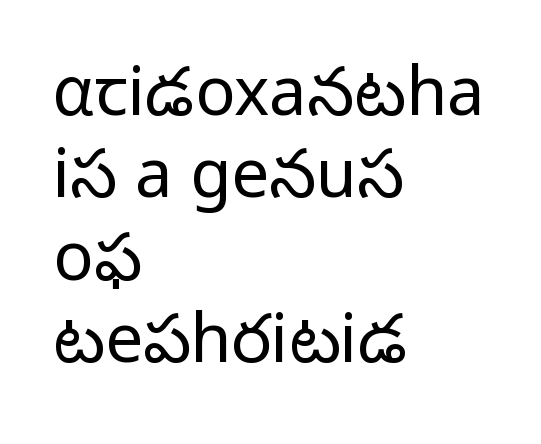
{"serif": "no", "italic": "no", "bold": "no", "weight": "regular", "width": "normal", "stroke_contrast": "low", "x_height": "medium", "monospaced": "no", "underline": "no", "align": "left", "line_spacing_ratio": 1.23, "letter_spacing": "normal", "letter_spacing_em": 0.0, "glyph_px": 67}
